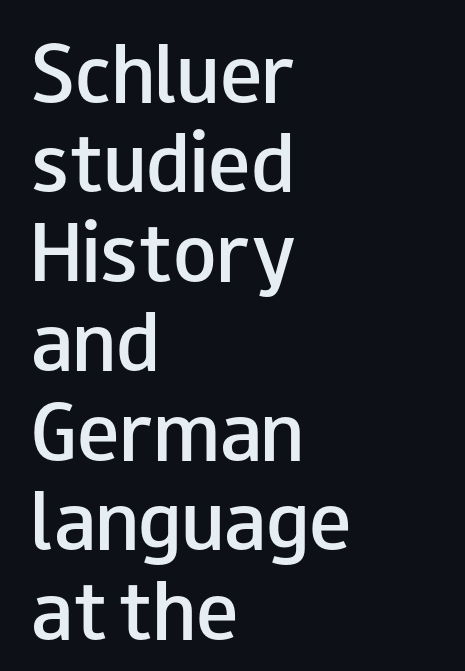
Q: Is the text bold? A: Semi-bold.
Q: Is the text italic (slanted)? A: No, it is upright.
Q: Is the typeface a serif or a sans-serif typeface? A: Sans-serif.
Q: Is the text underlined? A: No.
Q: How is the paragraph aligned? A: Left-aligned.
Q: Is the spacing between letters normal or unusually wide? A: Normal.
Q: Is the spacing between lines tight, normal or loose? A: Normal.
Q: Width (condensed, normal, or wide)? A: Wide.
Q: Stroke contrast? A: Low.
Q: x-height? A: Small.
Q: Monospaced? A: No.
